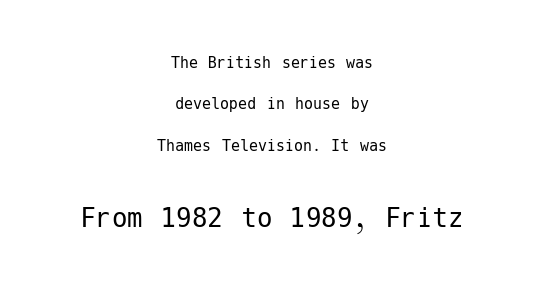
Q: Is the text bold? A: No.
Q: Is the text italic (slanted)? A: No, it is upright.
Q: Is the typeface a serif or a sans-serif typeface? A: Sans-serif.
Q: Is the text underlined? A: No.
Q: How is the paragraph aligned? A: Centered.
Q: Is the spacing between letters normal or unusually wide? A: Normal.
Q: Is the spacing between lines tight, normal or loose? A: Loose.
Q: Which block of text is set in a larger size, the first (top) or the second (bottom)? A: The second (bottom) one.
Q: Width (condensed, normal, or wide)? A: Normal.
Q: Stroke contrast? A: Low.
Q: x-height? A: Medium.
